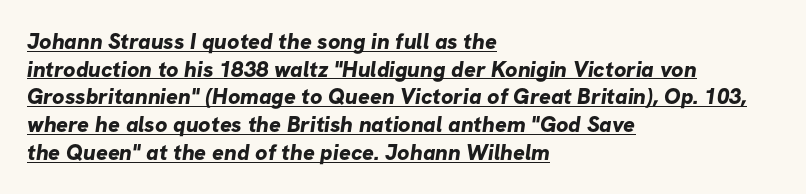
The image shows 22 px bold type; set left-aligned, normal line spacing (1.26x), normal letter spacing, underlined.
